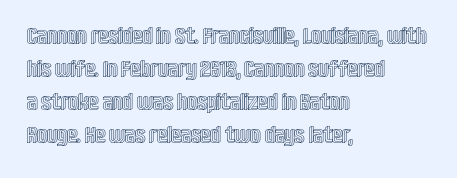
Q: Is the text italic (slanted)? A: No, it is upright.
Q: Is the text underlined? A: No.
Q: How is the paragraph aligned? A: Left-aligned.
Q: Is the spacing between letters normal or unusually wide? A: Normal.
Q: Is the spacing between lines tight, normal or loose? A: Normal.
